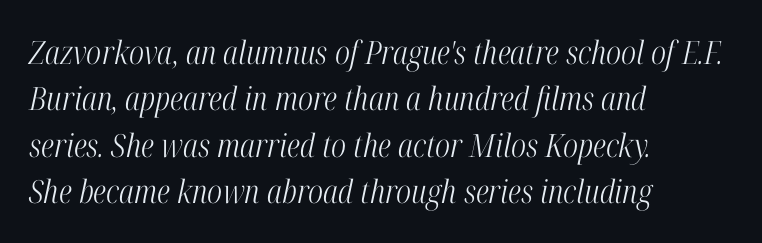
The image shows 32 px light, condensed serif type, italic (leaning right); set left-aligned, normal line spacing (1.45x), normal letter spacing, not underlined; high stroke contrast and a medium x-height.
